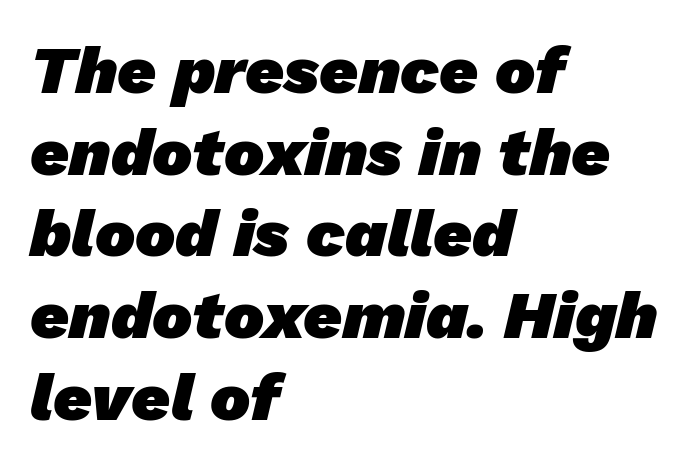
The image shows 67 px heavy sans-serif type; set left-aligned, line spacing 1.22x, normal letter spacing, not underlined; low stroke contrast and a medium x-height.
